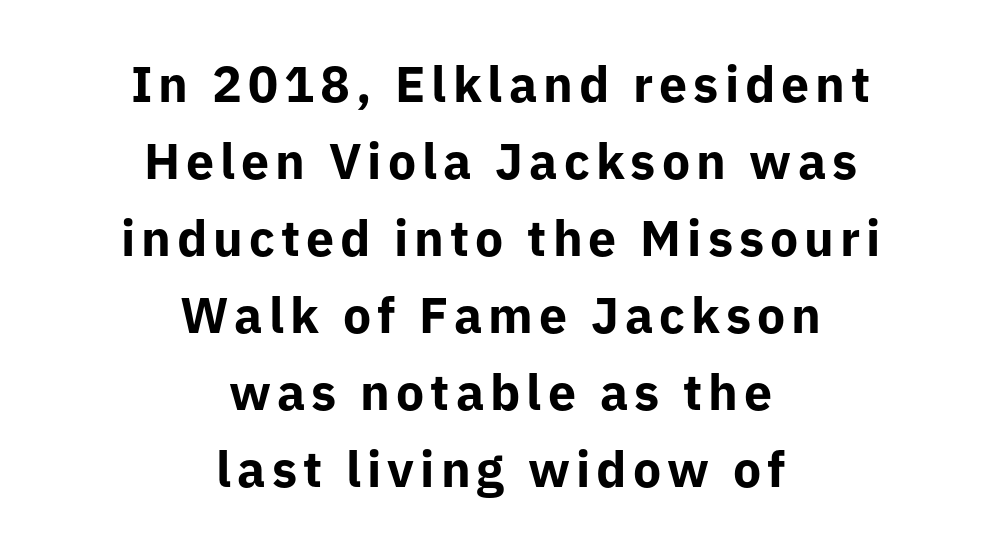
Q: Is the text bold? A: Yes.
Q: Is the text italic (slanted)? A: No, it is upright.
Q: Is the typeface a serif or a sans-serif typeface? A: Sans-serif.
Q: Is the text underlined? A: No.
Q: How is the paragraph aligned? A: Centered.
Q: Is the spacing between lines tight, normal or loose? A: Normal.
Q: Width (condensed, normal, or wide)? A: Normal.
Q: Stroke contrast? A: Low.
Q: x-height? A: Medium.
Q: Monospaced? A: No.
